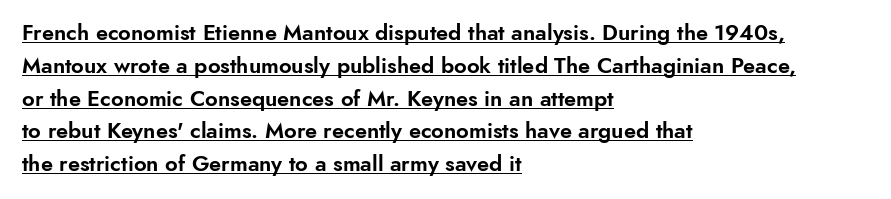
Q: Is the text italic (slanted)? A: No, it is upright.
Q: Is the text underlined? A: Yes.
Q: How is the paragraph aligned? A: Left-aligned.
Q: Is the spacing between letters normal or unusually wide? A: Normal.
Q: Is the spacing between lines tight, normal or loose? A: Normal.
